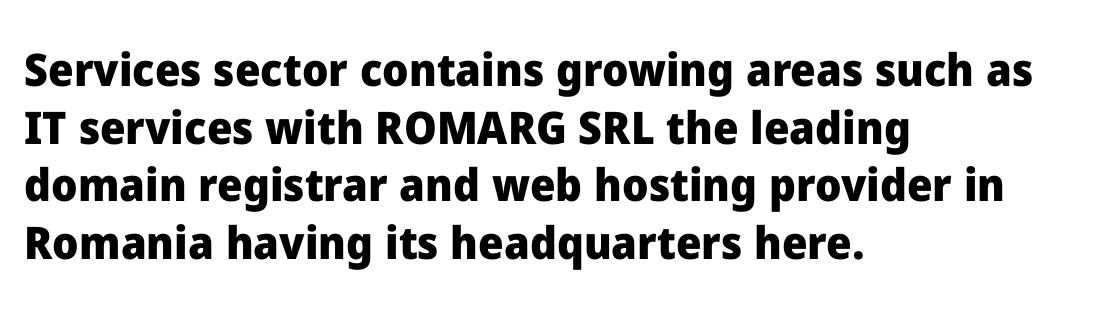
{"serif": "no", "italic": "no", "bold": "yes", "weight": "heavy", "width": "normal", "stroke_contrast": "low", "x_height": "medium", "monospaced": "no", "underline": "no", "align": "left", "line_spacing": "normal", "line_spacing_ratio": 1.28, "letter_spacing": "normal", "letter_spacing_em": 0.0, "glyph_px": 45}
